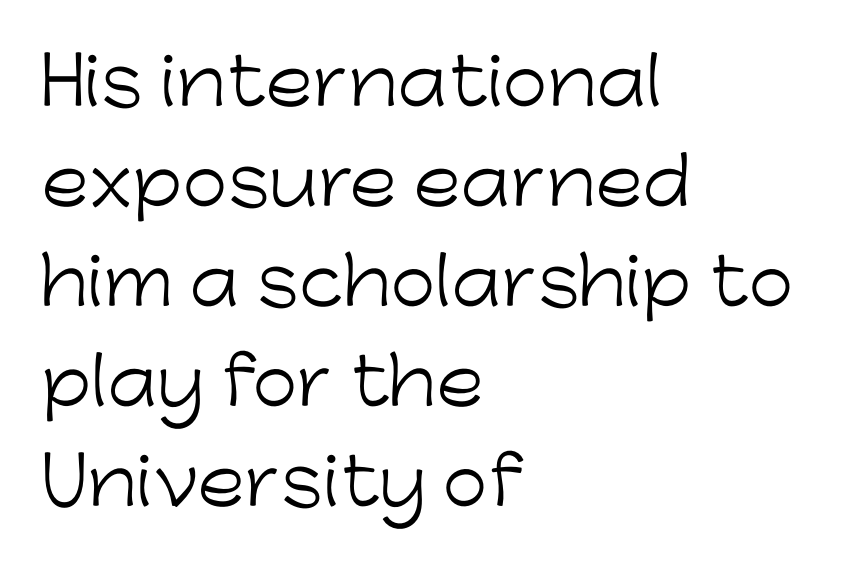
{"serif": "no", "italic": "no", "bold": "no", "weight": "light", "width": "normal", "stroke_contrast": "low", "x_height": "medium", "monospaced": "no", "underline": "no", "align": "left", "line_spacing": "normal", "line_spacing_ratio": 1.54, "letter_spacing": "normal", "letter_spacing_em": 0.0, "glyph_px": 65}
